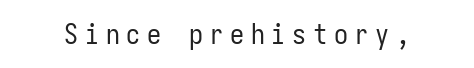
{"serif": "no", "italic": "no", "bold": "no", "weight": "regular", "width": "condensed", "stroke_contrast": "low", "x_height": "medium", "monospaced": "yes", "underline": "no", "letter_spacing": "wide", "letter_spacing_em": 0.24, "glyph_px": 28}
